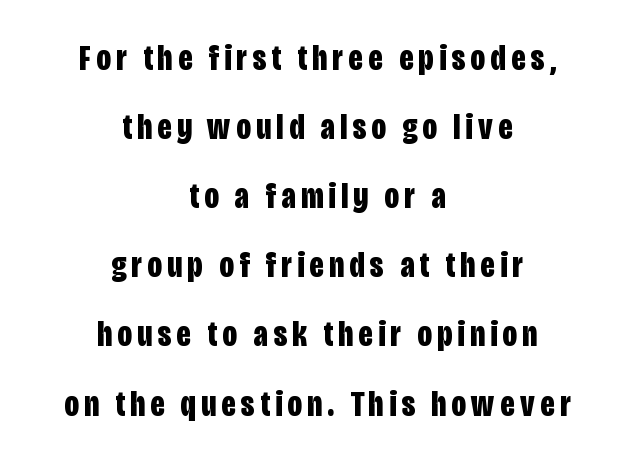
Q: Is the text bold? A: Yes.
Q: Is the text italic (slanted)? A: No, it is upright.
Q: Is the typeface a serif or a sans-serif typeface? A: Sans-serif.
Q: Is the text underlined? A: No.
Q: How is the paragraph aligned? A: Centered.
Q: Is the spacing between lines tight, normal or loose? A: Loose.
Q: Width (condensed, normal, or wide)? A: Condensed.
Q: Stroke contrast? A: Low.
Q: x-height? A: Large.
Q: Monospaced? A: No.
